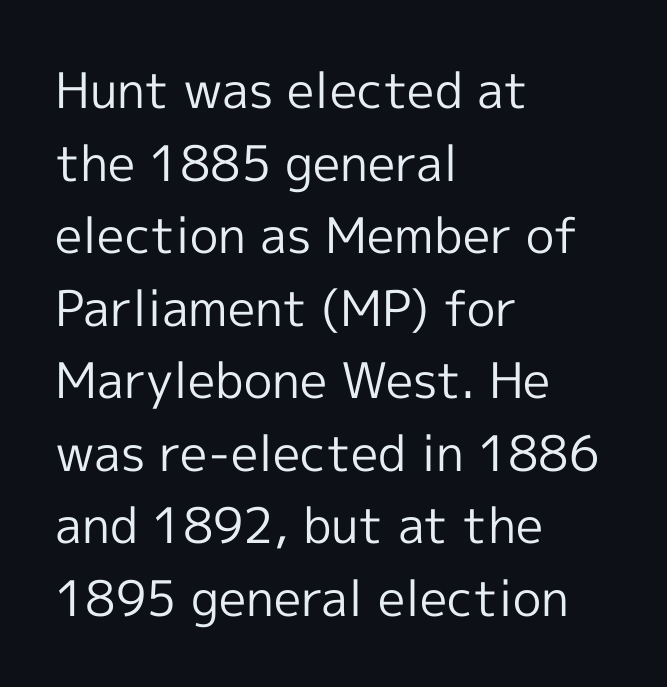
The image shows 49 px regular-weight sans-serif type, upright; set left-aligned, normal line spacing (1.48x), normal letter spacing, not underlined; a medium x-height.
